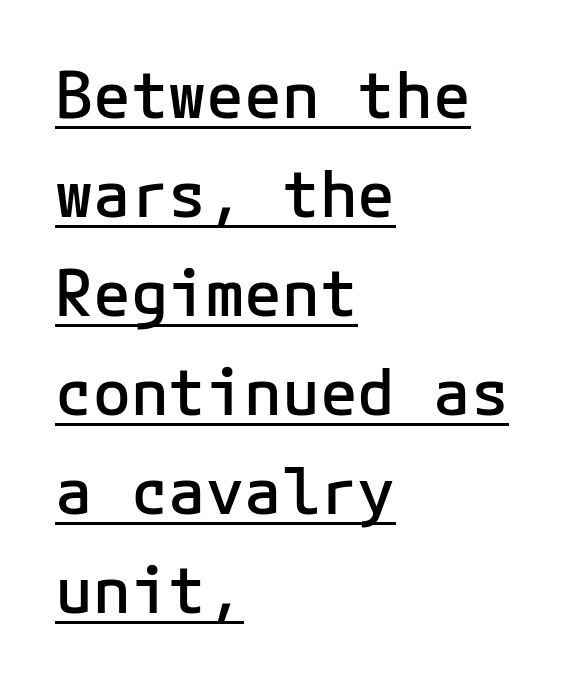
{"serif": "no", "italic": "no", "bold": "semi", "weight": "semibold", "width": "normal", "stroke_contrast": "low", "x_height": "medium", "underline": "yes", "align": "left", "line_spacing": "normal", "line_spacing_ratio": 1.57, "letter_spacing": "normal", "letter_spacing_em": 0.0, "glyph_px": 63}
